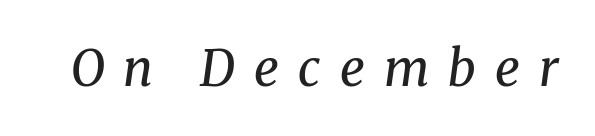
Looking at the ascenders, they clearly lean. Counters stay open thanks to moderate or lighter strokes. Glyph-to-glyph distance is far greater than everyday printed text. These lines are composed in type with serifs. A typesetter would call this proportional, since set widths differ per character. Unmarked baselines from the first word to the last.
